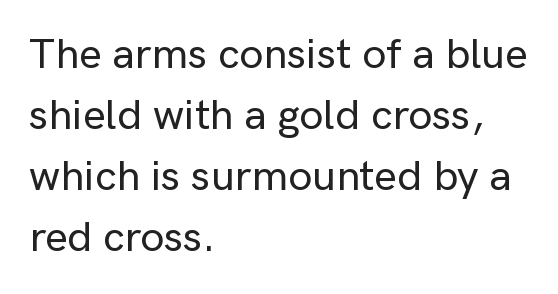
Q: Is the text italic (slanted)? A: No, it is upright.
Q: Is the typeface a serif or a sans-serif typeface? A: Sans-serif.
Q: Is the text underlined? A: No.
Q: How is the paragraph aligned? A: Left-aligned.
Q: Is the spacing between letters normal or unusually wide? A: Normal.
Q: Is the spacing between lines tight, normal or loose? A: Normal.
Q: Width (condensed, normal, or wide)? A: Normal.
Q: Stroke contrast? A: Low.
Q: x-height? A: Medium.
Q: Monospaced? A: No.
